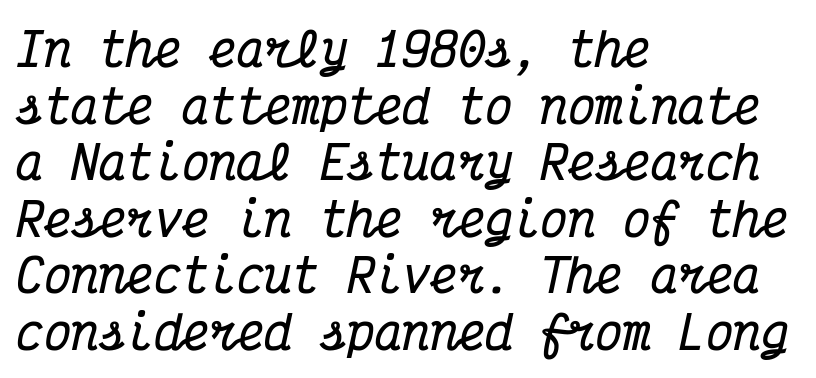
The image shows 46 px bold, condensed serif type, italic (leaning right), monospaced; set left-aligned, line spacing 1.23x, normal letter spacing, not underlined; medium stroke contrast and a medium x-height.
